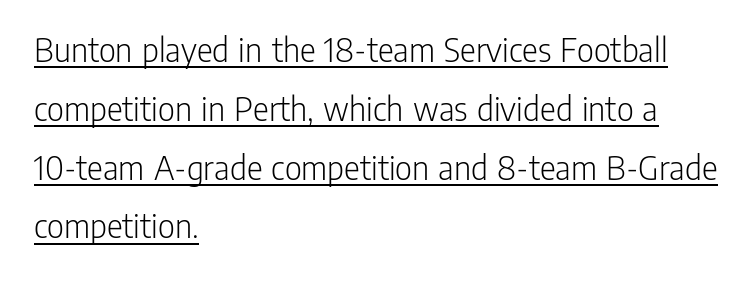
The image shows 37 px light, condensed sans-serif type, upright; set left-aligned, normal line spacing (1.59x), normal letter spacing, underlined; low stroke contrast and a medium x-height.
